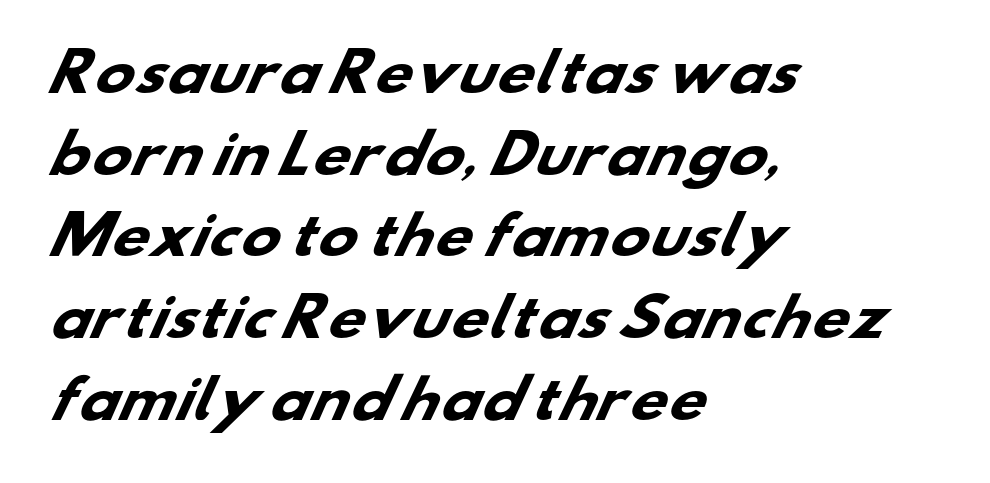
Descender tails drop into unmarked territory. These lines stack with their left ends in a neat column. Look at the bottom of the vertical strokes: they stop flat, with no serifs. Thick stems and heavy bowls — unmistakably bold. Do the characters align in a grid? No, the font is proportional. Each word holds together tightly as a unit, with standard inter-letter gaps.
